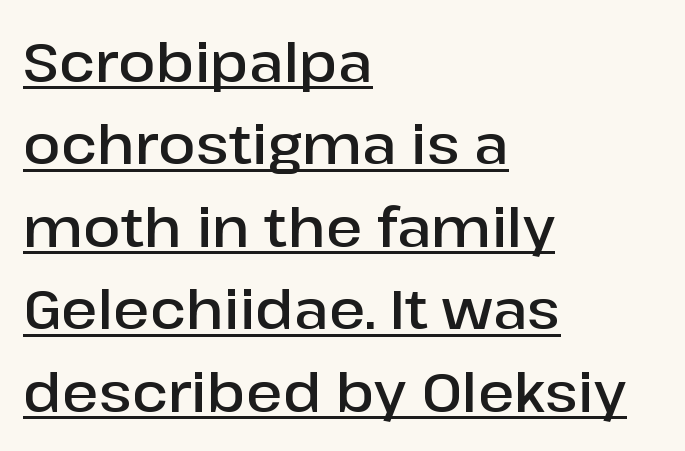
Baseline-to-baseline distance is the conventional proportion of letter height. Serifs: no, the terminals of the letterforms are clean. As a designer I'd log this as weight 600, semibold. The string is rendered with underlining switched on. The passage shown is typed in a proportional face where columns would drift. Nothing unusual about the tracking: characters are spaced as the font intends.
